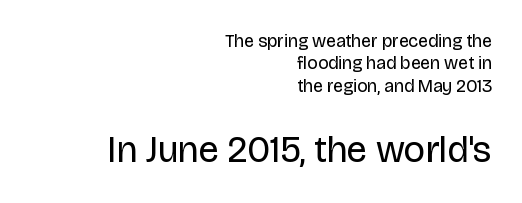
{"serif": "no", "italic": "no", "bold": "no", "weight": "regular", "width": "normal", "stroke_contrast": "low", "x_height": "large", "monospaced": "no", "underline": "no", "align": "right", "line_spacing": "normal", "line_spacing_ratio": 1.25, "letter_spacing": "normal", "letter_spacing_em": 0.0, "larger_block": "second", "size_ratio": 2.06, "glyph_px": 37}
